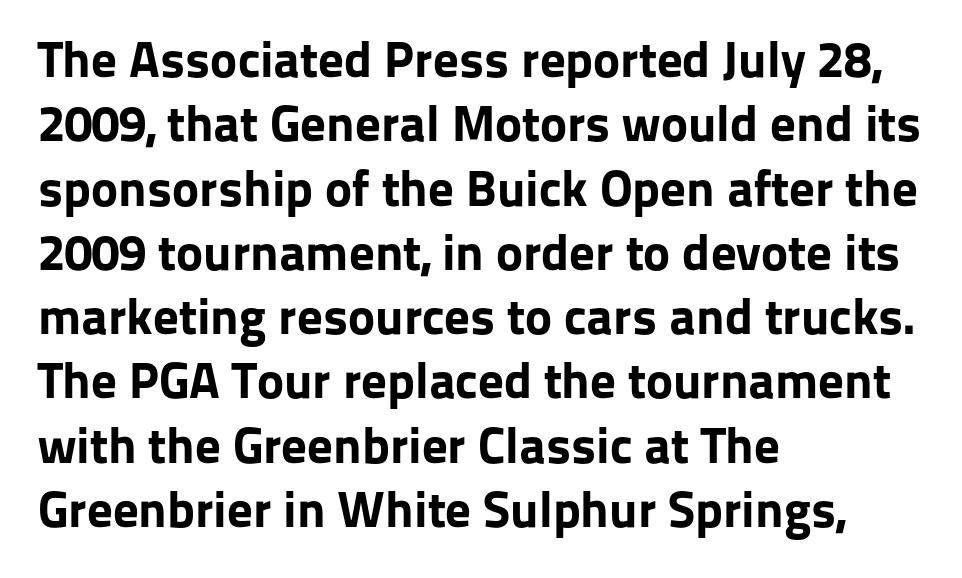
Q: Is the text bold? A: Yes.
Q: Is the text italic (slanted)? A: No, it is upright.
Q: Is the typeface a serif or a sans-serif typeface? A: Sans-serif.
Q: Is the text underlined? A: No.
Q: How is the paragraph aligned? A: Left-aligned.
Q: Is the spacing between letters normal or unusually wide? A: Normal.
Q: Is the spacing between lines tight, normal or loose? A: Normal.
Q: Width (condensed, normal, or wide)? A: Normal.
Q: Stroke contrast? A: Low.
Q: x-height? A: Medium.
Q: Monospaced? A: No.
